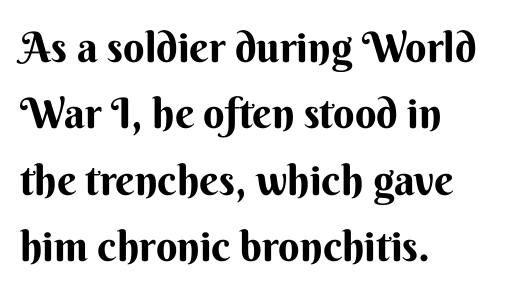
Q: Is the text italic (slanted)? A: No, it is upright.
Q: Is the typeface a serif or a sans-serif typeface? A: Sans-serif.
Q: Is the text underlined? A: No.
Q: How is the paragraph aligned? A: Left-aligned.
Q: Is the spacing between letters normal or unusually wide? A: Normal.
Q: Is the spacing between lines tight, normal or loose? A: Normal.
Q: Width (condensed, normal, or wide)? A: Normal.
Q: Stroke contrast? A: Medium.
Q: x-height? A: Small.
Q: Monospaced? A: No.
